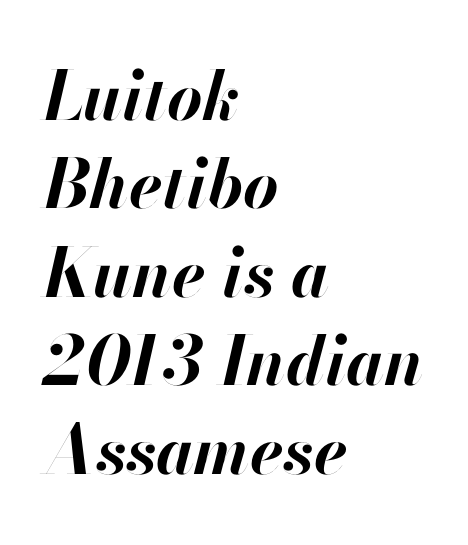
{"italic": "yes", "lean": "right", "slant_degrees": 13, "bold": "yes", "weight": "bold", "width": "normal", "stroke_contrast": "high", "x_height": "small", "monospaced": "no", "underline": "no", "align": "left", "line_spacing": "normal", "line_spacing_ratio": 1.3, "letter_spacing": "normal", "letter_spacing_em": 0.0, "glyph_px": 68}
